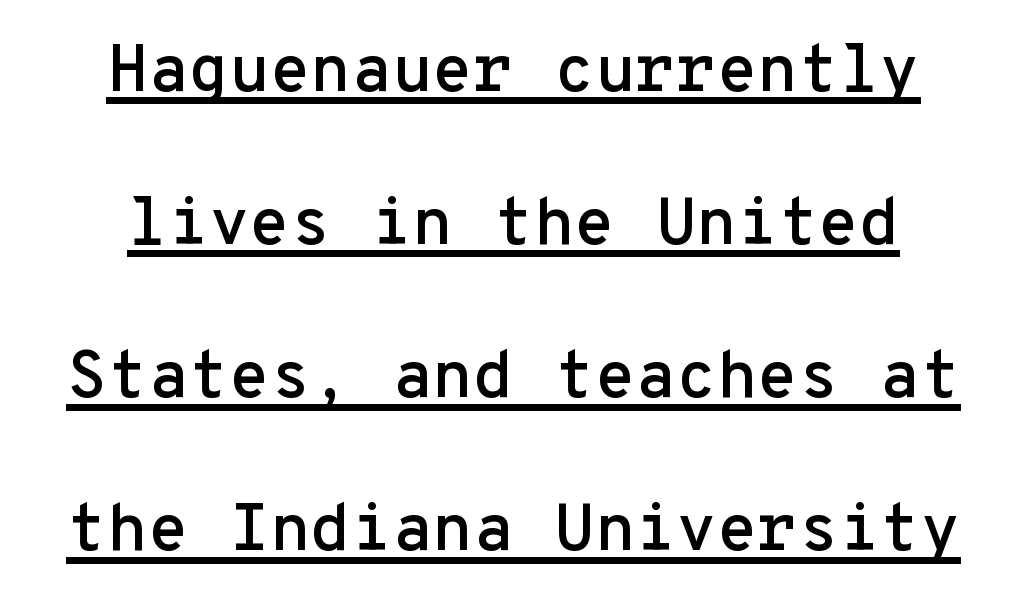
The image shows 66 px sans-serif type, upright, monospaced; set centered, loose line spacing (2.32x), normal letter spacing, underlined; low stroke contrast and a medium x-height.
